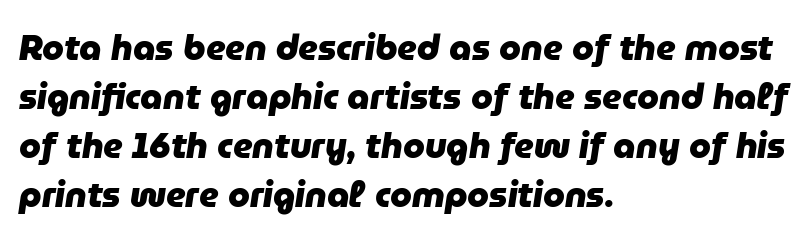
The image shows 35 px heavy type, italic (leaning right); set left-aligned, normal line spacing (1.4x), normal letter spacing, not underlined; low stroke contrast and a medium x-height.
